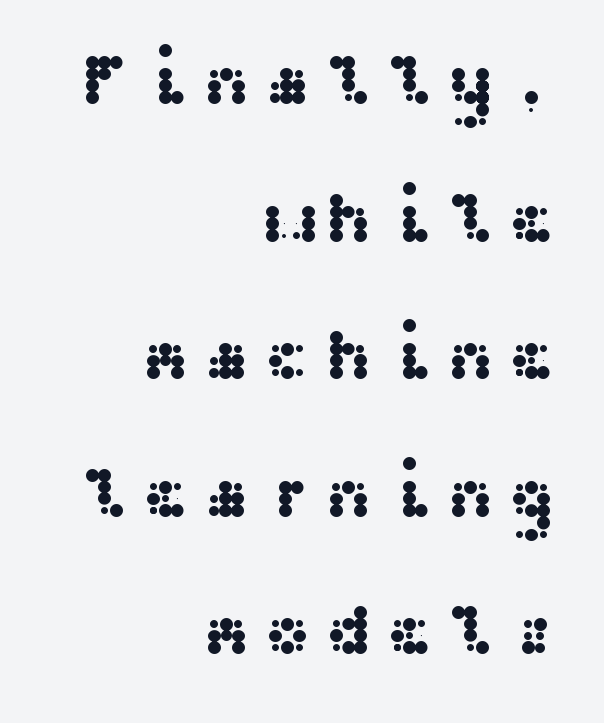
The lines are spread far apart with generous leading. The string is rendered with underlining switched off. Every stem runs plumb, perpendicular to the baseline. Which margin do the lines hug? The right one — the left edge is uneven.
